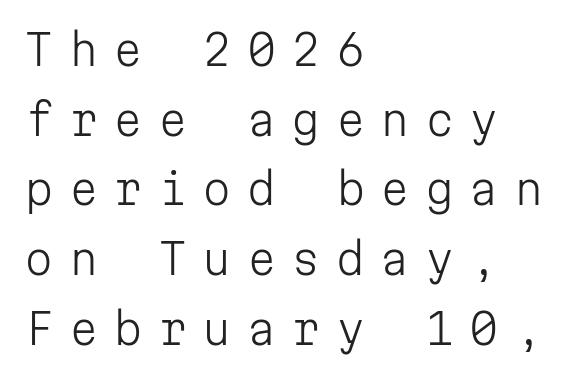
The image shows 42 px light sans-serif type, upright, monospaced; set left-aligned, normal line spacing (1.66x), unusually wide letter spacing (+0.36 em), not underlined; low stroke contrast and a medium x-height.
